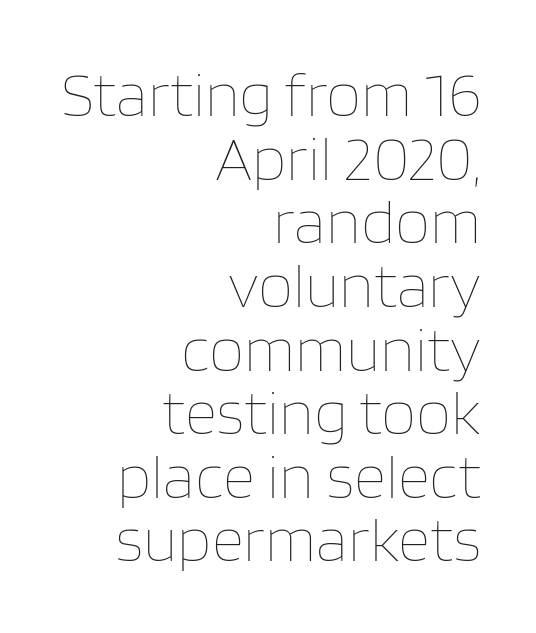
The specimen reads as upright at a glance. Plain, unruled lines of type. Each new line begins almost immediately beneath the previous one. Visually the block forms a straight wall on the right and a jagged coastline on the left. Vertical stems look standard width or narrower in stroke.
